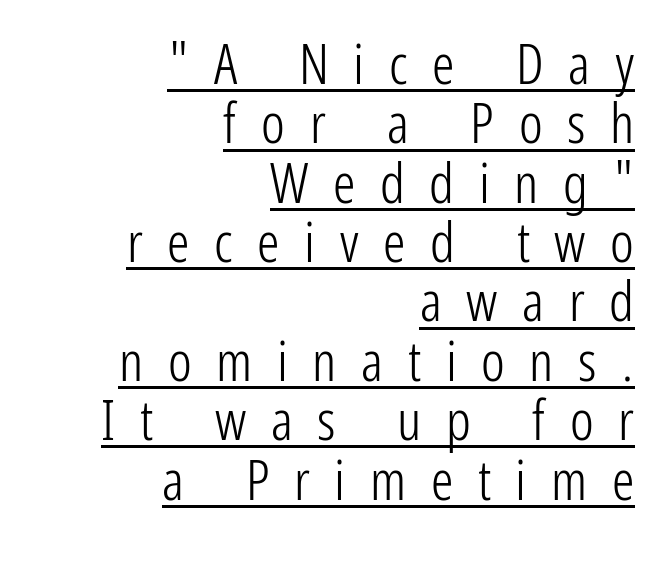
Italic: no, the glyphs are upright roman. Character widths vary here, with narrow letters taking less room than wide ones. Between one letter and the next there's a generous, obvious gap. Observe the absence of serifs on each vertical stroke in this sample. No chunkiness to these letters — they're not bold.
